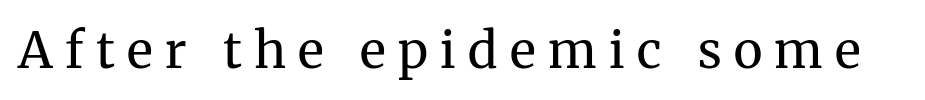
Q: Is the text bold? A: No.
Q: Is the text italic (slanted)? A: No, it is upright.
Q: Is the typeface a serif or a sans-serif typeface? A: Serif.
Q: Is the text underlined? A: No.
Q: Is the spacing between letters normal or unusually wide? A: Unusually wide.
Q: Width (condensed, normal, or wide)? A: Normal.
Q: Stroke contrast? A: Medium.
Q: x-height? A: Medium.
Q: Monospaced? A: No.
